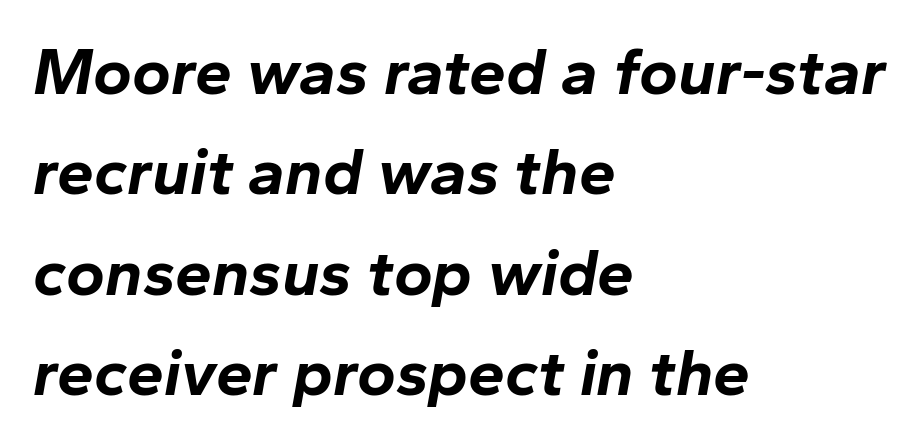
{"italic": "yes", "lean": "right", "slant_degrees": 10, "bold": "yes", "weight": "bold", "width": "normal", "stroke_contrast": "low", "x_height": "medium", "monospaced": "no", "underline": "no", "align": "left", "line_spacing": "normal", "line_spacing_ratio": 1.52, "letter_spacing": "normal", "letter_spacing_em": 0.0, "glyph_px": 66}
